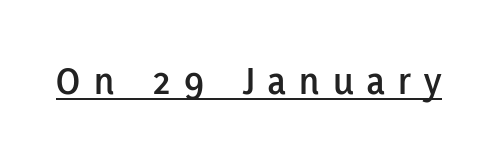
Varying glyph widths throughout — classic text-font behaviour. In terms of posture, this sample is upright. I'd call this a sans setting — the letters go barefoot. Tracking value appears strongly positive — letters spread wide.
